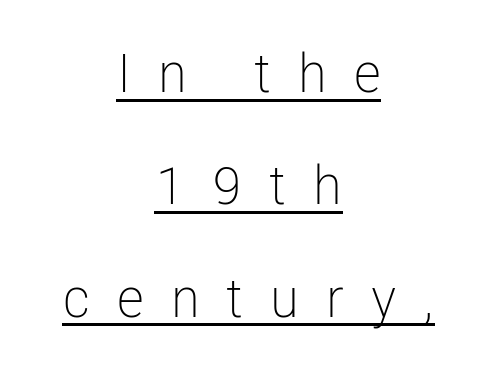
Designer's note — italics off, roman on. Weight: not bold — regular or lighter. One glance says open: line gaps are wider than usual. These lines are composed in type without serifs. Varying glyph widths throughout — classic text-font behaviour. Short and long lines alike share a common midpoint.
